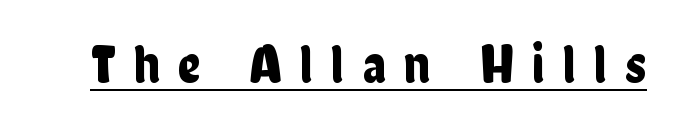
Each line of the rendering has a horizontal stroke beneath the glyphs. The type family on display is of the sans-serif kind. If you drew a line through each stem, it would be perfectly vertical. Between one letter and the next there's a generous, obvious gap. A typesetter would call this proportional, since set widths differ per character.
